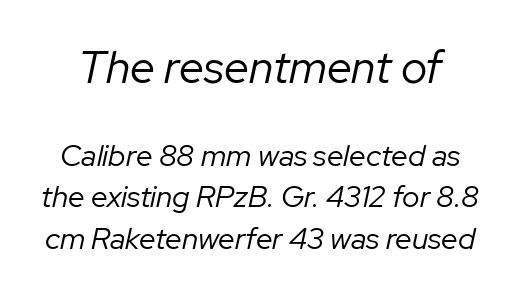
Q: Is the text bold? A: No.
Q: Is the text italic (slanted)? A: Yes, it leans right by about 12 degrees.
Q: Is the text underlined? A: No.
Q: Is the spacing between letters normal or unusually wide? A: Normal.
Q: Is the spacing between lines tight, normal or loose? A: Normal.
Q: Which block of text is set in a larger size, the first (top) or the second (bottom)? A: The first (top) one.
Q: Width (condensed, normal, or wide)? A: Normal.
Q: Stroke contrast? A: Low.
Q: x-height? A: Medium.
Q: Monospaced? A: No.
